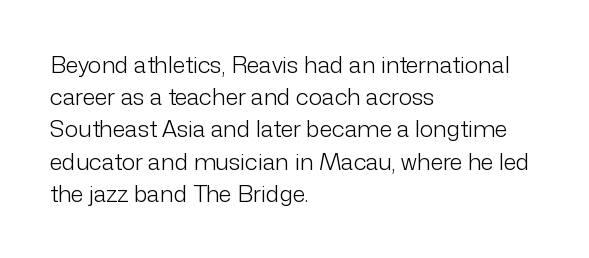
{"italic": "no", "bold": "no", "underline": "no", "align": "left", "line_spacing": "normal", "line_spacing_ratio": 1.4, "letter_spacing": "normal", "letter_spacing_em": 0.0, "glyph_px": 23}
